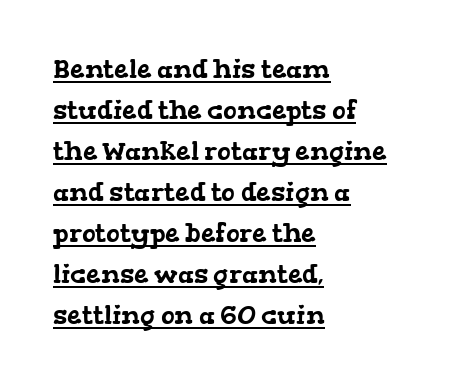
Which margin do the lines hug? The left one — the right edge is uneven. Regular leading. Has an underline been added? It has. Look at the tracking — it's just the regular setting, nothing added.
